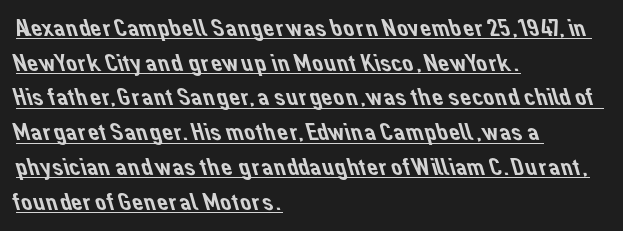
The image shows 25 px text type; set left-aligned, normal line spacing (1.39x), normal letter spacing, underlined.
